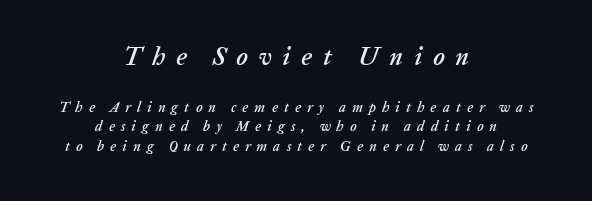
Regarding leading, the lines here are spaced in the standard way. The lines in this sample share a center point and differ in where they start and stop. The whole block is typeset with a tilt. Descenders are the only things crossing below the line. The letters in the upper block stand taller than those in the block below.
